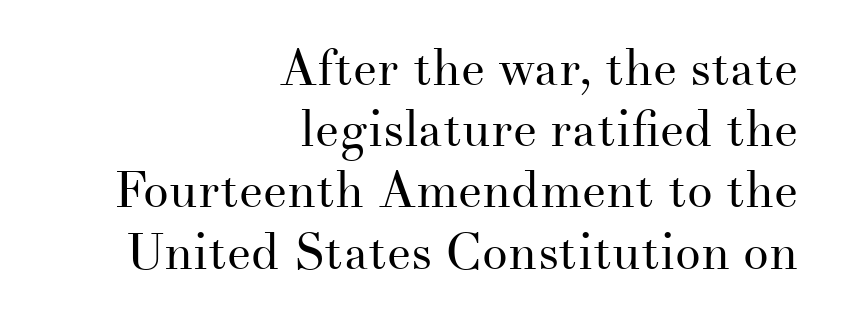
Q: Is the text bold? A: No.
Q: Is the text italic (slanted)? A: No, it is upright.
Q: Is the typeface a serif or a sans-serif typeface? A: Serif.
Q: Is the text underlined? A: No.
Q: How is the paragraph aligned? A: Right-aligned.
Q: Is the spacing between letters normal or unusually wide? A: Normal.
Q: Width (condensed, normal, or wide)? A: Normal.
Q: Stroke contrast? A: Medium.
Q: x-height? A: Small.
Q: Monospaced? A: No.
